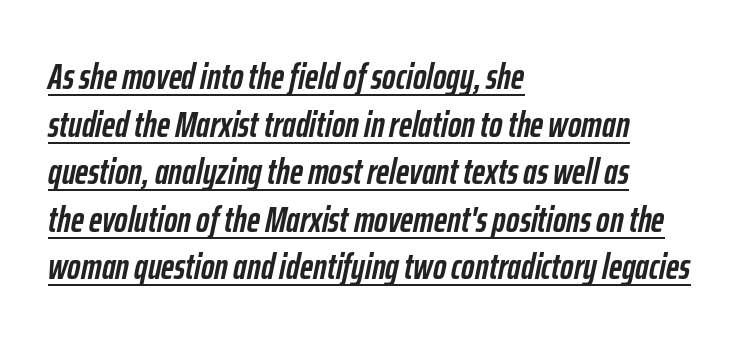
The image shows 36 px semibold, condensed type, italic (leaning right); set left-aligned, normal line spacing (1.32x), normal letter spacing, underlined; low stroke contrast and a medium x-height.
